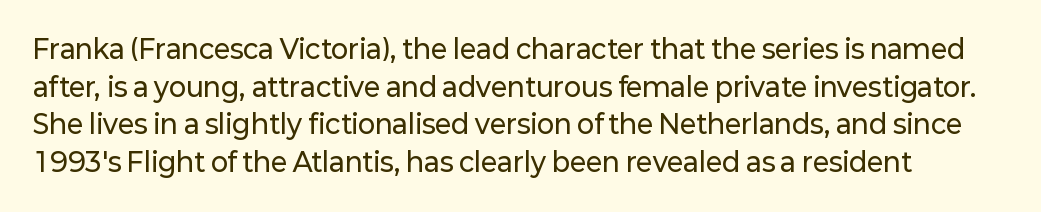
The image shows 26 px text type, upright; set normal line spacing (1.45x), normal letter spacing, not underlined.
